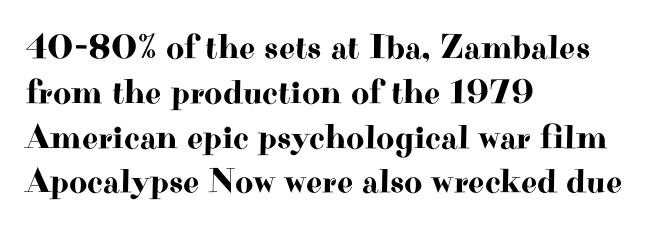
The image shows 35 px wide serif type, upright; set left-aligned, normal line spacing (1.28x), normal letter spacing, not underlined; high stroke contrast and a small x-height.
